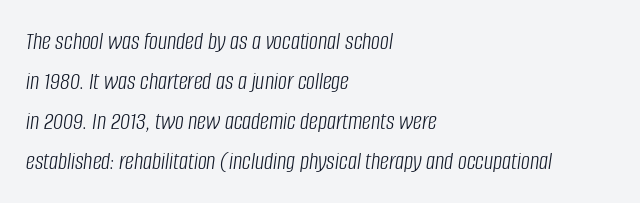
Q: Is the text bold? A: No.
Q: Is the text italic (slanted)? A: Yes, it leans right by about 8 degrees.
Q: Is the text underlined? A: No.
Q: How is the paragraph aligned? A: Left-aligned.
Q: Is the spacing between letters normal or unusually wide? A: Normal.
Q: Is the spacing between lines tight, normal or loose? A: Normal.
